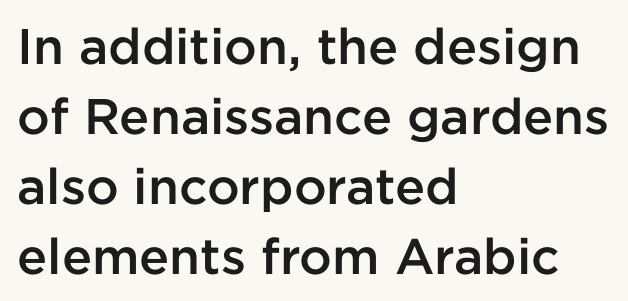
{"serif": "no", "italic": "no", "bold": "semi", "weight": "semibold", "width": "normal", "stroke_contrast": "low", "x_height": "medium", "monospaced": "no", "underline": "no", "align": "left", "line_spacing": "normal", "line_spacing_ratio": 1.4, "letter_spacing": "normal", "letter_spacing_em": 0.0, "glyph_px": 50}
